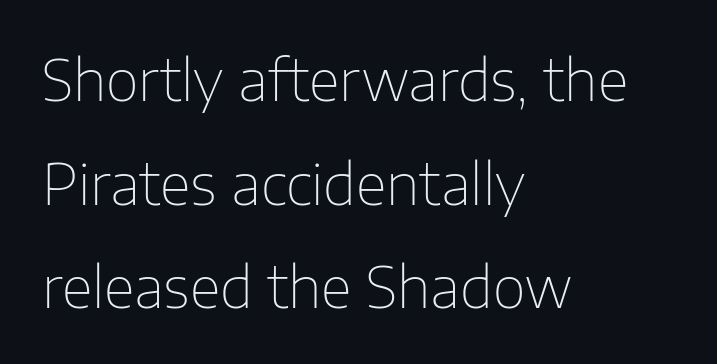
The image shows 57 px thin sans-serif type, upright; set left-aligned, line spacing 1.82x, normal letter spacing, not underlined; low stroke contrast and a medium x-height.
